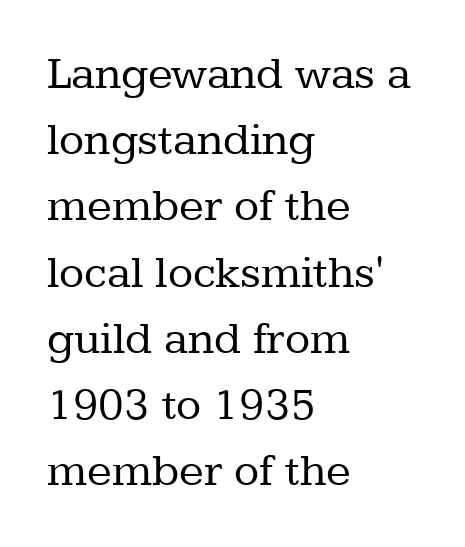
The image shows 46 px regular-weight serif type, upright; set left-aligned, normal line spacing (1.44x), normal letter spacing, not underlined; low stroke contrast and a medium x-height.
